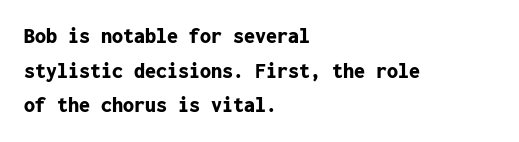
{"italic": "no", "bold": "yes", "underline": "no", "align": "left", "line_spacing": "normal", "line_spacing_ratio": 1.57, "letter_spacing": "normal", "letter_spacing_em": 0.0, "glyph_px": 22}
